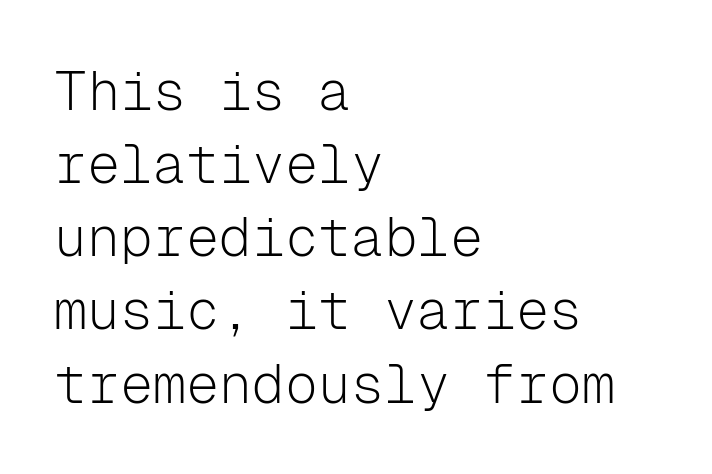
The image shows 55 px light sans-serif type, upright, monospaced; set left-aligned, normal line spacing (1.33x), normal letter spacing, not underlined; low stroke contrast and a medium x-height.
